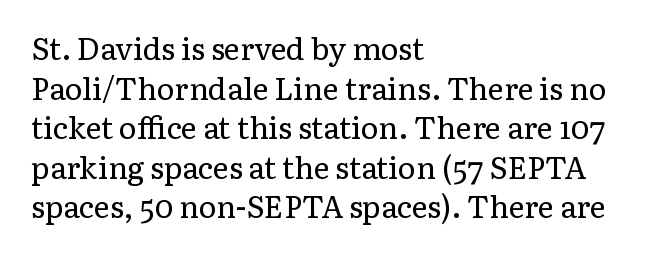
Q: Is the text bold? A: No.
Q: Is the text italic (slanted)? A: No, it is upright.
Q: Is the typeface a serif or a sans-serif typeface? A: Serif.
Q: Is the text underlined? A: No.
Q: How is the paragraph aligned? A: Left-aligned.
Q: Is the spacing between letters normal or unusually wide? A: Normal.
Q: Is the spacing between lines tight, normal or loose? A: Normal.
Q: Width (condensed, normal, or wide)? A: Normal.
Q: Stroke contrast? A: Low.
Q: x-height? A: Medium.
Q: Monospaced? A: No.
